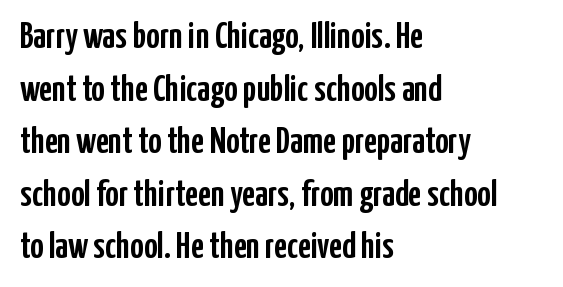
Q: Is the text italic (slanted)? A: No, it is upright.
Q: Is the typeface a serif or a sans-serif typeface? A: Sans-serif.
Q: Is the text underlined? A: No.
Q: How is the paragraph aligned? A: Left-aligned.
Q: Is the spacing between letters normal or unusually wide? A: Normal.
Q: Is the spacing between lines tight, normal or loose? A: Normal.
Q: Width (condensed, normal, or wide)? A: Condensed.
Q: Stroke contrast? A: Low.
Q: x-height? A: Medium.
Q: Monospaced? A: No.
